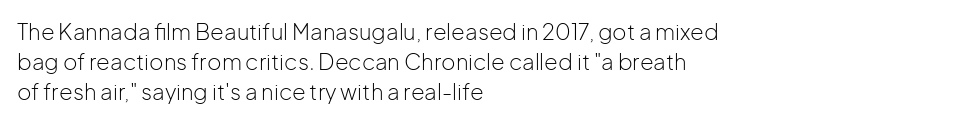
Q: Is the text bold? A: No.
Q: Is the text italic (slanted)? A: No, it is upright.
Q: Is the text underlined? A: No.
Q: How is the paragraph aligned? A: Left-aligned.
Q: Is the spacing between letters normal or unusually wide? A: Normal.
Q: Is the spacing between lines tight, normal or loose? A: Normal.
